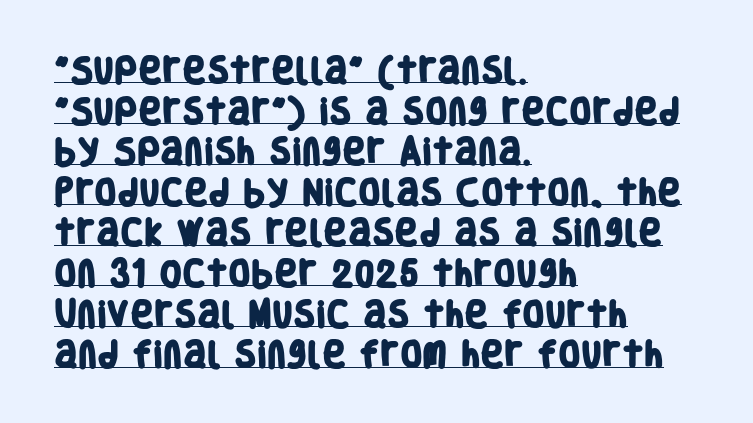
Is this a fixed-width face? No — the glyphs have proportional, varying widths. Quick note: underline on. Compared with typical paragraphs, the rows here are spaced about the same. Here the glyphs are tracked normally, forming tight word shapes. Grotesque or geometric, the face here clearly has no serifs.
